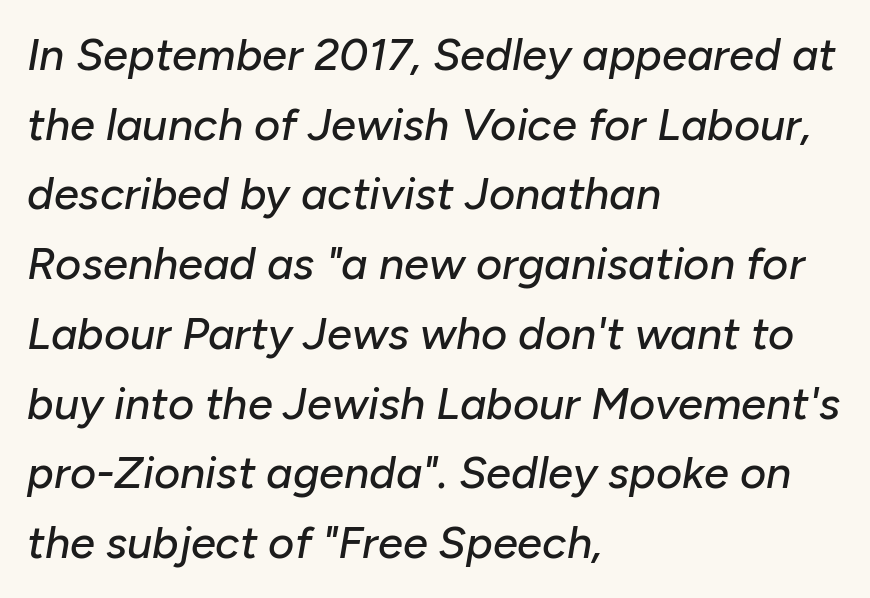
Looks like regular typesetting: each glyph gets only the width it needs. The strip under each line holds only bare page. A normal amount of white space separates one row of letters from the next. Line starts are locked; line ends wander. Slant detected: the letters are inclined.
